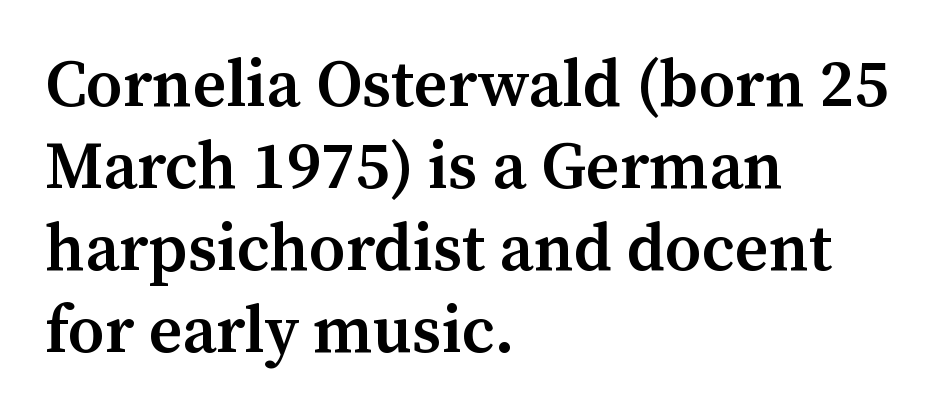
The image shows 66 px semibold serif type, upright; set left-aligned, line spacing 1.24x, normal letter spacing, not underlined; medium stroke contrast and a medium x-height.
